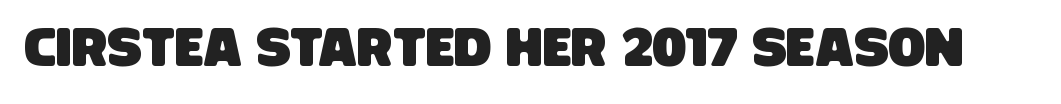
{"serif": "no", "width": "condensed", "stroke_contrast": "low", "x_height": "large", "monospaced": "no", "underline": "no", "letter_spacing": "normal", "letter_spacing_em": 0.0, "glyph_px": 55}
